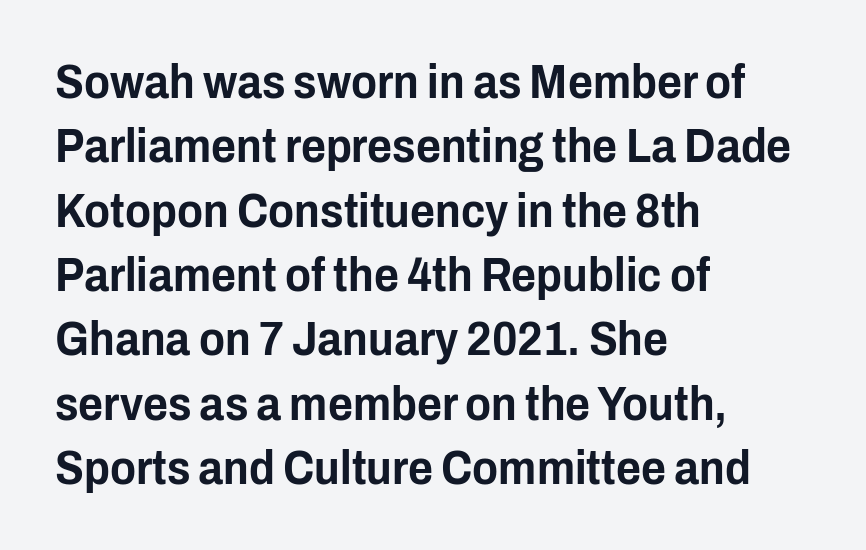
Q: Is the text italic (slanted)? A: No, it is upright.
Q: Is the typeface a serif or a sans-serif typeface? A: Sans-serif.
Q: Is the text underlined? A: No.
Q: How is the paragraph aligned? A: Left-aligned.
Q: Is the spacing between letters normal or unusually wide? A: Normal.
Q: Is the spacing between lines tight, normal or loose? A: Normal.
Q: Width (condensed, normal, or wide)? A: Condensed.
Q: Stroke contrast? A: Low.
Q: x-height? A: Medium.
Q: Monospaced? A: No.
